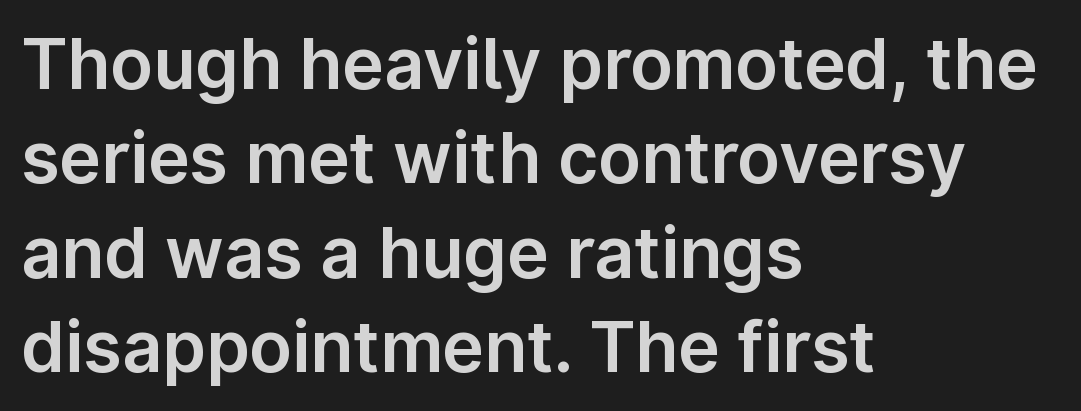
The image shows 70 px sans-serif type, upright; set left-aligned, normal line spacing (1.35x), normal letter spacing, not underlined; low stroke contrast and a medium x-height.
